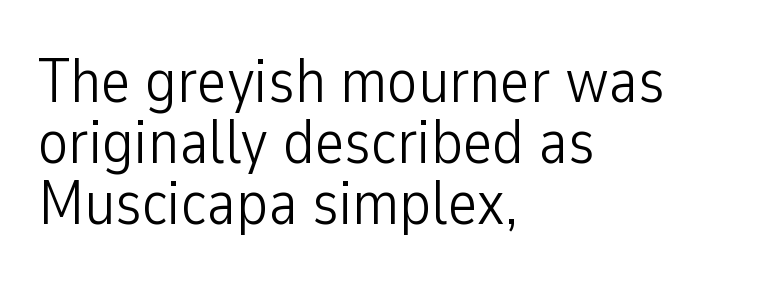
{"serif": "no", "italic": "no", "bold": "no", "weight": "light", "width": "condensed", "stroke_contrast": "low", "x_height": "medium", "monospaced": "no", "underline": "no", "align": "left", "line_spacing": "tight", "line_spacing_ratio": 0.97, "letter_spacing": "normal", "letter_spacing_em": 0.0, "glyph_px": 63}
